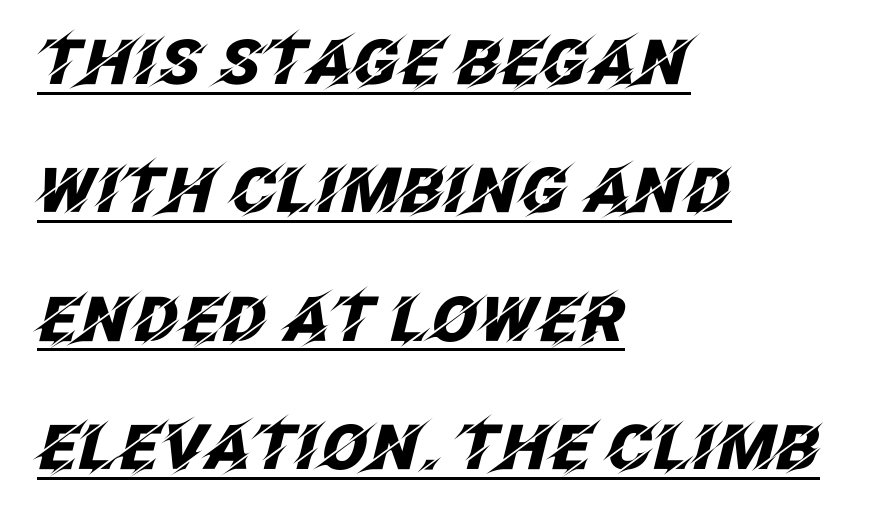
{"italic": "yes", "lean": "right", "slant_degrees": 12, "bold": "yes", "weight": "heavy", "width": "normal", "stroke_contrast": "low", "x_height": "large", "monospaced": "no", "underline": "yes", "align": "left", "line_spacing": "loose", "line_spacing_ratio": 2.07, "letter_spacing": "normal", "letter_spacing_em": 0.0, "glyph_px": 62}
